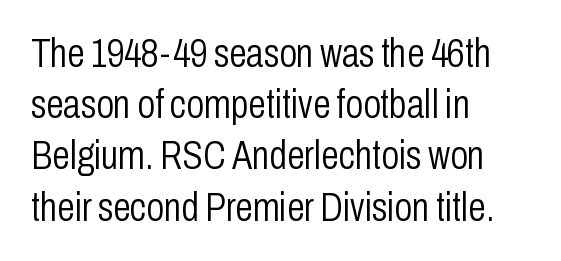
{"serif": "no", "italic": "no", "bold": "no", "weight": "light", "width": "condensed", "stroke_contrast": "low", "x_height": "medium", "monospaced": "no", "underline": "no", "align": "left", "line_spacing": "normal", "line_spacing_ratio": 1.28, "letter_spacing": "normal", "letter_spacing_em": 0.0, "glyph_px": 40}
